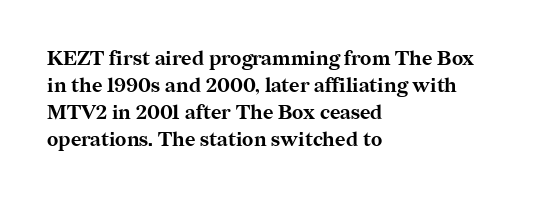
The font's upright variant was chosen for this text. Notice how the passage keeps a crisp vertical edge on the left only. Honestly, the row spacing looks completely unremarkable. Bare-footed words on every line.
